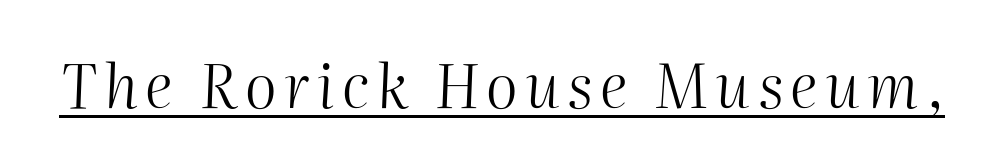
The rendering uses the underline text-decoration. Observe the lean: these are italic letterforms. Each stroke keeps to a modest, everyday thickness or less. Looks like regular typesetting: each glyph gets only the width it needs.
